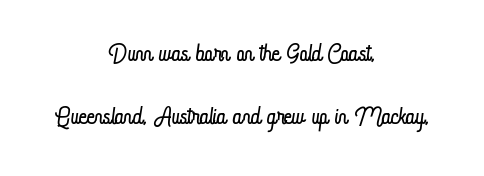
Q: Is the text bold? A: No.
Q: Is the text underlined? A: No.
Q: How is the paragraph aligned? A: Centered.
Q: Is the spacing between letters normal or unusually wide? A: Normal.
Q: Width (condensed, normal, or wide)? A: Condensed.
Q: Stroke contrast? A: Low.
Q: x-height? A: Small.
Q: Monospaced? A: No.
